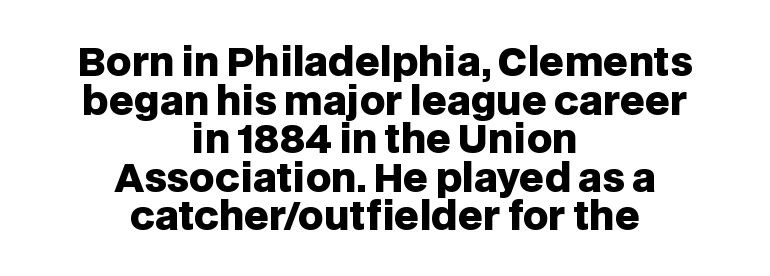
Q: Is the text bold? A: Yes.
Q: Is the text italic (slanted)? A: No, it is upright.
Q: Is the typeface a serif or a sans-serif typeface? A: Sans-serif.
Q: Is the text underlined? A: No.
Q: How is the paragraph aligned? A: Centered.
Q: Is the spacing between letters normal or unusually wide? A: Normal.
Q: Is the spacing between lines tight, normal or loose? A: Tight.
Q: Width (condensed, normal, or wide)? A: Normal.
Q: Stroke contrast? A: Low.
Q: x-height? A: Large.
Q: Monospaced? A: No.
